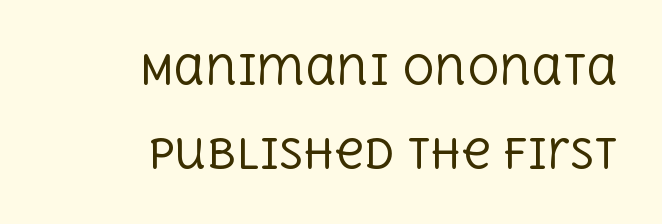
The letterforms sit at book weight or below. These lines are rendered in a variable-pitch font. Vertical strokes here are truly vertical. Caption: multi-line text, flush right, ragged left. Line spacing here is loose. The area under the type is left untouched.
